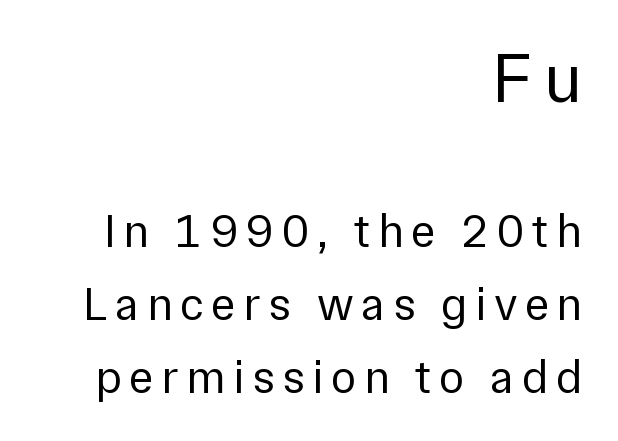
{"serif": "no", "italic": "no", "bold": "no", "weight": "regular", "width": "normal", "stroke_contrast": "low", "x_height": "medium", "monospaced": "no", "underline": "no", "align": "right", "line_spacing": "normal", "line_spacing_ratio": 1.55, "larger_block": "first", "size_ratio": 1.51, "glyph_px": 71}
